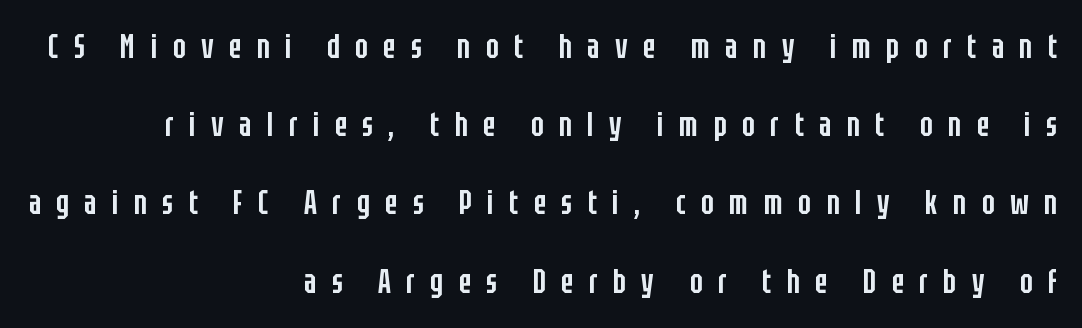
{"serif": "no", "italic": "no", "bold": "semi", "weight": "semibold", "width": "condensed", "stroke_contrast": "low", "x_height": "large", "monospaced": "no", "underline": "no", "align": "right", "line_spacing": "loose", "line_spacing_ratio": 2.37, "letter_spacing": "wide", "letter_spacing_em": 0.47, "glyph_px": 33}
